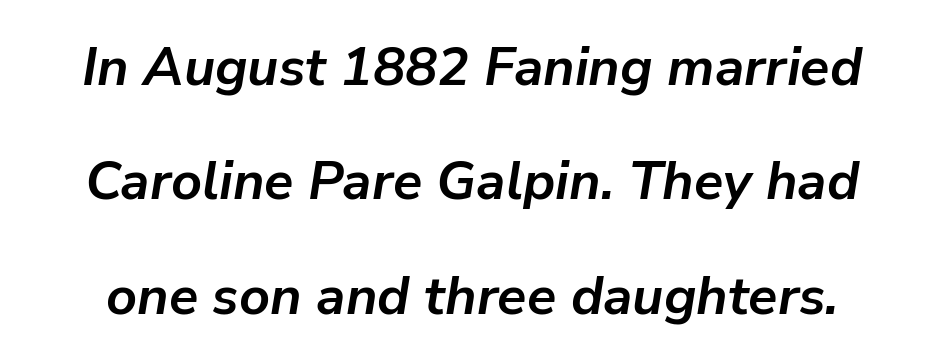
Is there much room between lines? Yes — plenty of vertical air separates them. Note the varied advance widths — an 'i' is clearly narrower than an 'm'. Quick note: underline off. Strong, thick strokes mark this as bold type.
